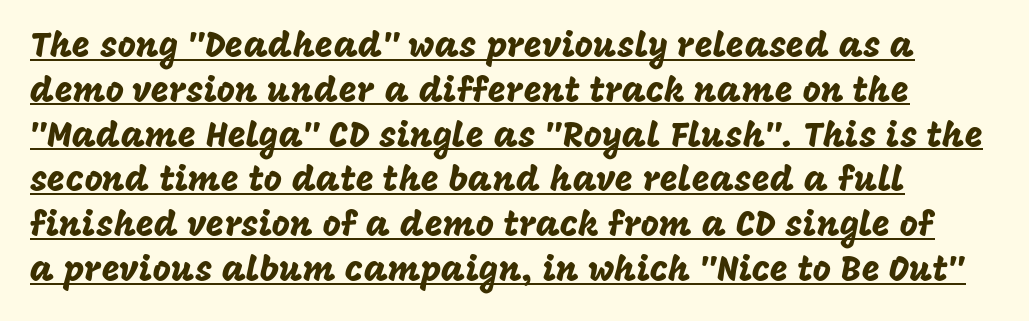
The image shows 35 px sans-serif type; set normal line spacing (1.28x), normal letter spacing, underlined; low stroke contrast and a large x-height.
